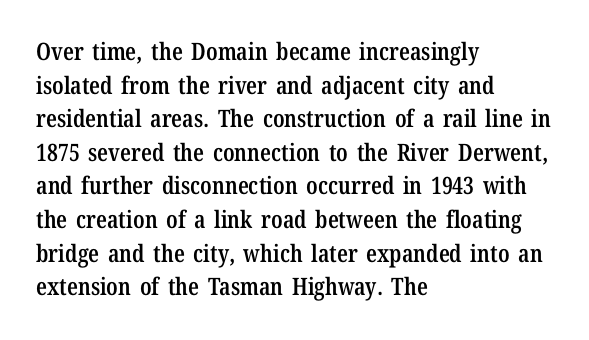
Tall strokes in this sample are plumb rather than angled. Honestly, the letter spacing is just normal — you wouldn't notice it. The foot of each line stays bare and open. The passage shown is semibold, sitting just below true bold. The space between consecutive lines is moderate.
